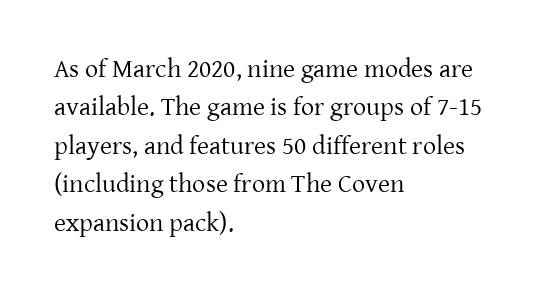
The image shows 26 px text type, upright; set left-aligned, normal line spacing (1.48x), normal letter spacing, not underlined.
